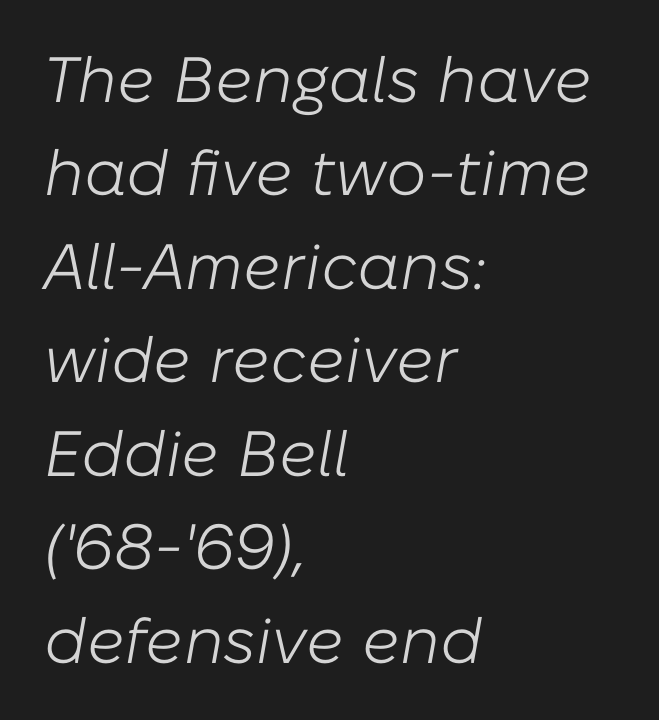
{"italic": "yes", "lean": "right", "slant_degrees": 10, "bold": "no", "weight": "light", "width": "normal", "stroke_contrast": "low", "x_height": "medium", "monospaced": "no", "underline": "no", "align": "left", "line_spacing": "normal", "line_spacing_ratio": 1.46, "letter_spacing": "normal", "letter_spacing_em": 0.0, "glyph_px": 64}
